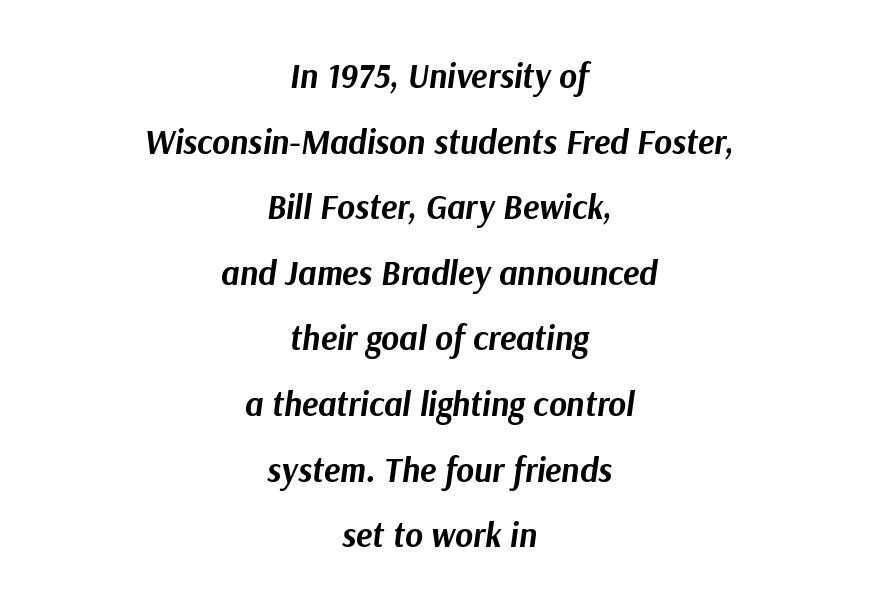
Each word holds together tightly as a unit, with standard inter-letter gaps. The space directly below the letters is spotless. The font's italic variant was chosen for this text. Honestly, the rows look like they've been pulled way apart. The passage shown is typed in a proportional face where columns would drift. Neither beginnings nor endings align; midpoints do.
